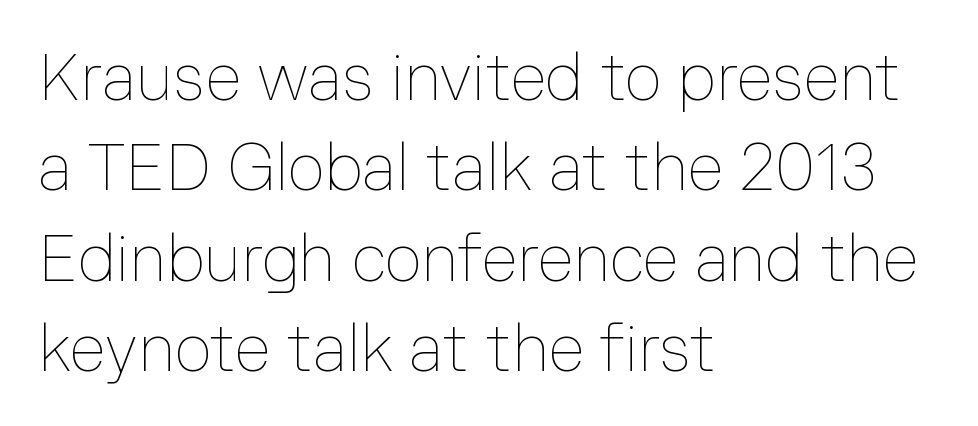
{"italic": "no", "bold": "no", "weight": "thin", "width": "normal", "stroke_contrast": "low", "x_height": "medium", "monospaced": "no", "underline": "no", "align": "left", "line_spacing": "normal", "line_spacing_ratio": 1.39, "letter_spacing": "normal", "letter_spacing_em": 0.0, "glyph_px": 65}
